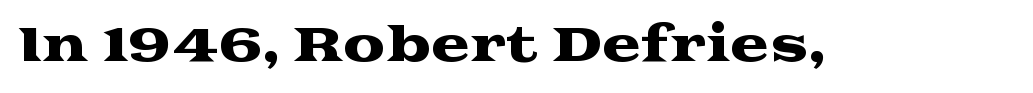
Typographically, this falls in the serif category. Default kerning and tracking; the words read as compact shapes. Notice how the stems are strictly vertical — no italics here. The gap between lines stays unmarked. Each letter keeps its own natural width here, so spacing adapts to shape.
